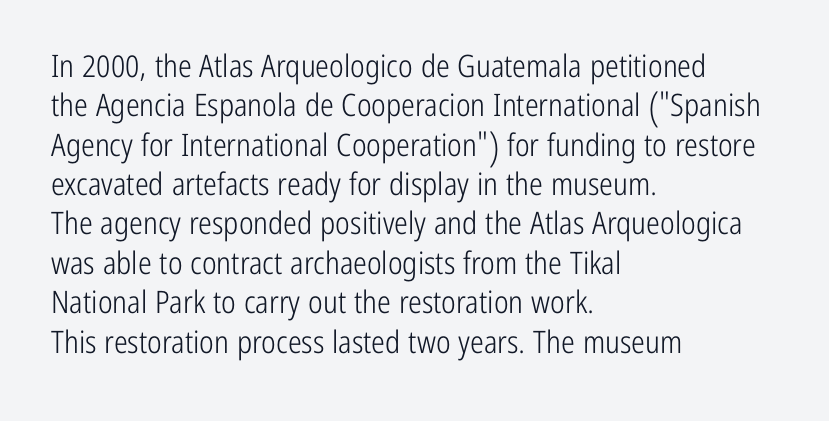
Q: Is the text bold? A: No.
Q: Is the text italic (slanted)? A: No, it is upright.
Q: Is the typeface a serif or a sans-serif typeface? A: Sans-serif.
Q: Is the text underlined? A: No.
Q: How is the paragraph aligned? A: Left-aligned.
Q: Is the spacing between letters normal or unusually wide? A: Normal.
Q: Is the spacing between lines tight, normal or loose? A: Normal.
Q: Width (condensed, normal, or wide)? A: Condensed.
Q: Stroke contrast? A: Low.
Q: x-height? A: Medium.
Q: Monospaced? A: No.
